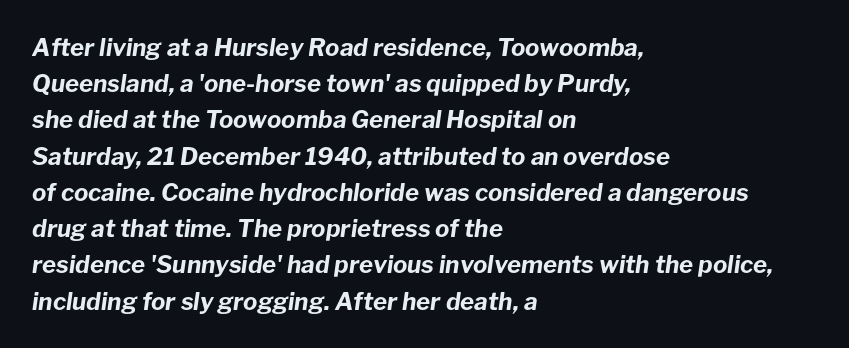
Any mark beneath the type? The region is blank. This is oblique type, the kind used for emphasis or titles. Teacher's note: observe the even left margin — that is flush-left alignment. Compared with typical body copy, the letter spacing here is the same. The leading is moderate, giving the passage an even texture.
